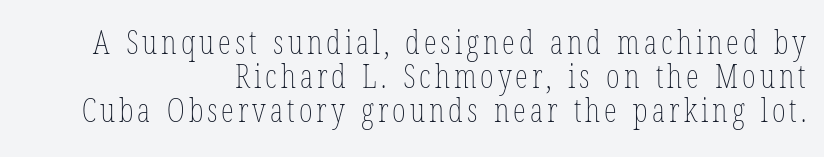
Q: Is the text bold? A: No.
Q: Is the text italic (slanted)? A: No, it is upright.
Q: Is the text underlined? A: No.
Q: How is the paragraph aligned? A: Right-aligned.
Q: Is the spacing between lines tight, normal or loose? A: Tight.
Q: Width (condensed, normal, or wide)? A: Condensed.
Q: Stroke contrast? A: Low.
Q: x-height? A: Medium.
Q: Monospaced? A: No.
